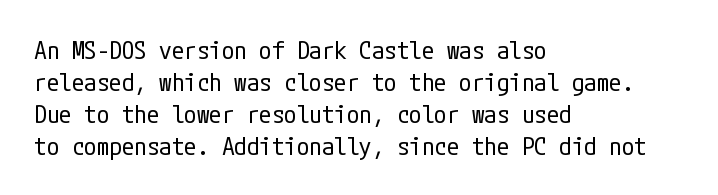
{"italic": "no", "bold": "no", "underline": "no", "align": "left", "line_spacing": "normal", "line_spacing_ratio": 1.28, "letter_spacing": "normal", "letter_spacing_em": 0.0, "glyph_px": 25}
